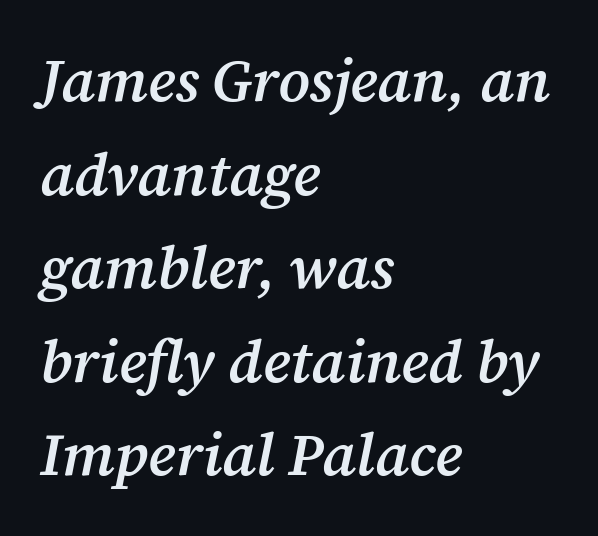
Q: Is the text bold? A: Semi-bold.
Q: Is the text italic (slanted)? A: Yes, it leans right by about 12 degrees.
Q: Is the typeface a serif or a sans-serif typeface? A: Serif.
Q: Is the text underlined? A: No.
Q: How is the paragraph aligned? A: Left-aligned.
Q: Is the spacing between letters normal or unusually wide? A: Normal.
Q: Is the spacing between lines tight, normal or loose? A: Normal.
Q: Width (condensed, normal, or wide)? A: Normal.
Q: Stroke contrast? A: Medium.
Q: x-height? A: Medium.
Q: Monospaced? A: No.
